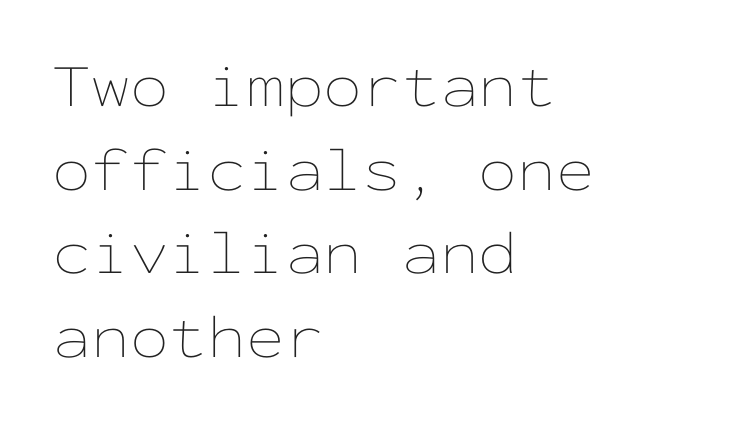
{"italic": "no", "bold": "no", "weight": "thin", "width": "wide", "stroke_contrast": "low", "x_height": "medium", "monospaced": "yes", "underline": "no", "align": "left", "line_spacing": "normal", "line_spacing_ratio": 1.35, "letter_spacing": "normal", "letter_spacing_em": 0.0, "glyph_px": 62}
